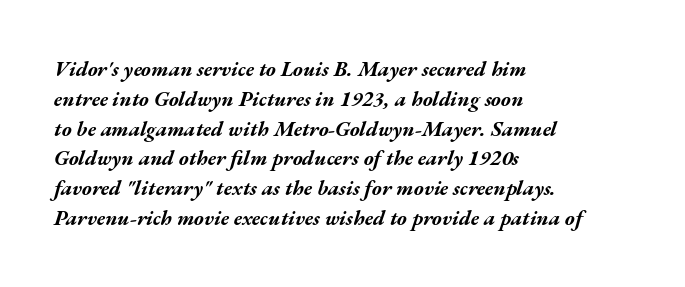
{"italic": "yes", "lean": "right", "slant_degrees": 17, "bold": "yes", "underline": "no", "align": "left", "line_spacing": "normal", "line_spacing_ratio": 1.42, "letter_spacing": "normal", "letter_spacing_em": 0.0, "glyph_px": 21}
